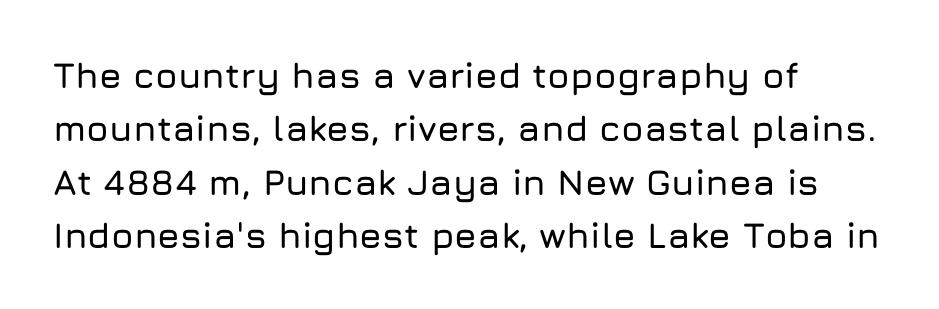
{"serif": "no", "italic": "no", "width": "normal", "stroke_contrast": "low", "x_height": "medium", "monospaced": "no", "underline": "no", "align": "left", "line_spacing": "normal", "line_spacing_ratio": 1.48, "letter_spacing": "normal", "letter_spacing_em": 0.0, "glyph_px": 36}
